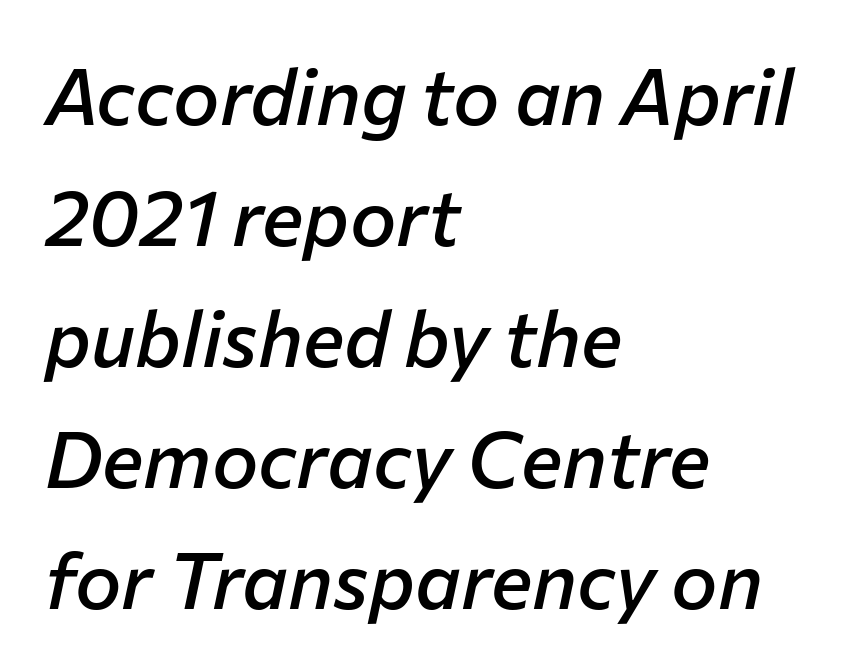
Varying glyph widths throughout — classic text-font behaviour. Caption: standard tracking, unaltered. The passage shown is semibold, sitting just below true bold. These lines stack with their left ends in a neat column.
